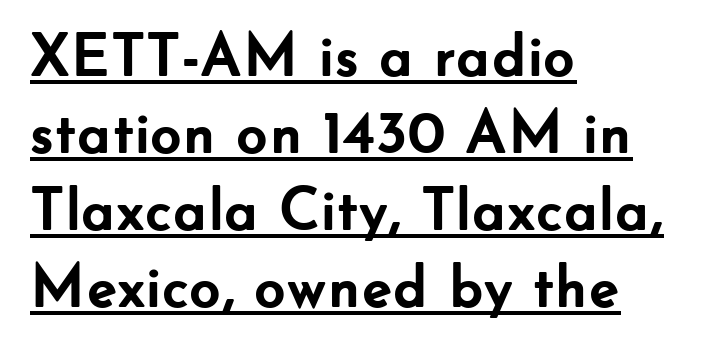
{"serif": "no", "italic": "no", "bold": "yes", "weight": "semibold", "width": "normal", "stroke_contrast": "low", "x_height": "small", "monospaced": "no", "underline": "yes", "align": "left", "line_spacing": "normal", "line_spacing_ratio": 1.26, "letter_spacing": "normal", "letter_spacing_em": 0.0, "glyph_px": 61}
